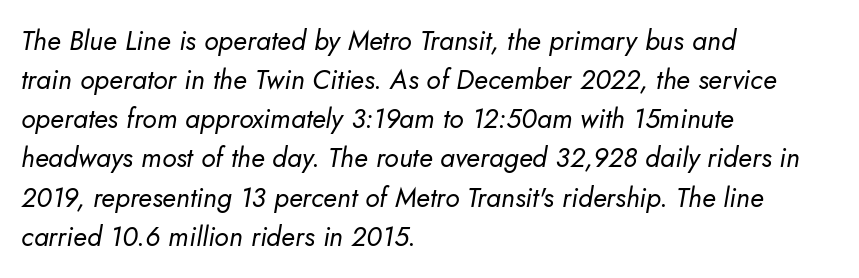
{"italic": "yes", "lean": "right", "slant_degrees": 5, "bold": "no", "underline": "no", "align": "left", "line_spacing": "normal", "line_spacing_ratio": 1.45, "letter_spacing": "normal", "letter_spacing_em": 0.0, "glyph_px": 27}
